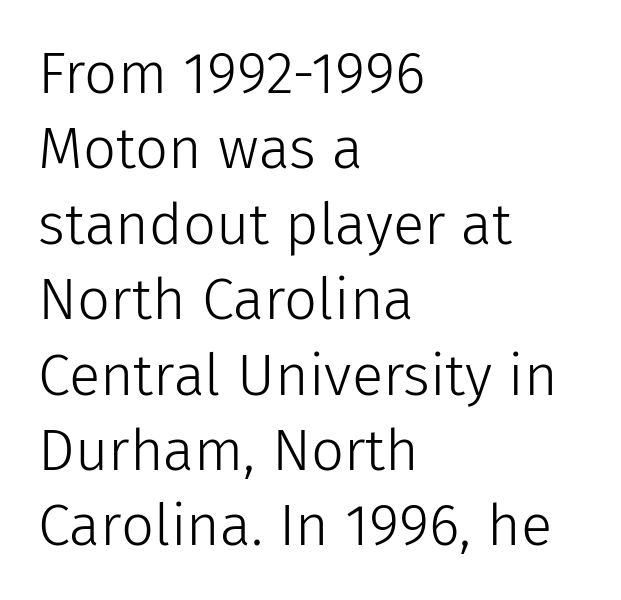
{"serif": "no", "italic": "no", "bold": "no", "weight": "light", "width": "normal", "stroke_contrast": "low", "x_height": "medium", "monospaced": "no", "underline": "no", "align": "left", "line_spacing": "normal", "line_spacing_ratio": 1.3, "letter_spacing": "normal", "letter_spacing_em": 0.0, "glyph_px": 58}
